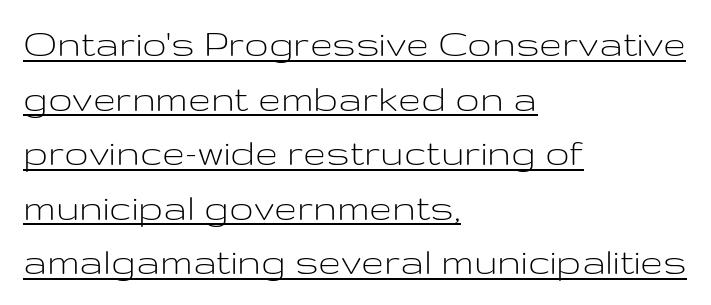
The image shows 41 px light, wide sans-serif type, upright; set left-aligned, normal line spacing (1.33x), normal letter spacing, underlined; low stroke contrast and a medium x-height.
